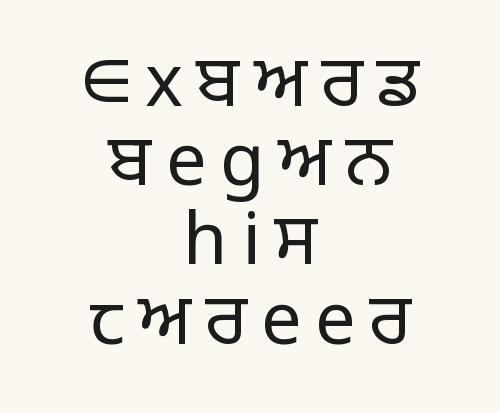
{"serif": "no", "italic": "no", "bold": "no", "weight": "light", "width": "normal", "stroke_contrast": "low", "x_height": "large", "monospaced": "no", "underline": "no", "align": "center", "line_spacing": "tight", "line_spacing_ratio": 1.1, "glyph_px": 72}
